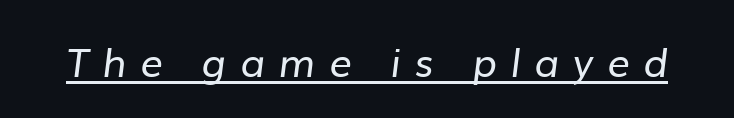
Spacing verdict: proportional, widths tailored to each character. What kind of face is this? One without serifs — a sans. Compared with undecorated copy, this sample adds a rule below the words. The font is comparable to plain body text, perhaps lighter. Letter spacing: wide.
